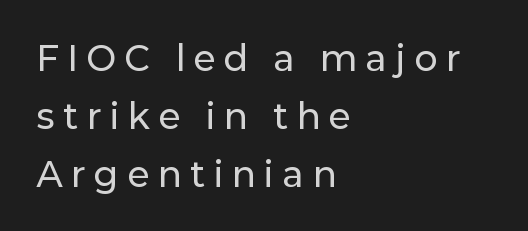
Ascenders rise straight up at ninety degrees. The baseline area is clear. Letter spacing: wide. This is sans-serif lettering, the kind often seen on screens and signage. This sample is left-justified, so line endings fall wherever the words run out.
